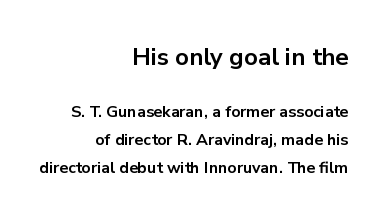
The image shows 24 px bold type, upright; set right-aligned, line spacing 1.72x, normal letter spacing, not underlined; the first (top) block is 1.5x larger.
